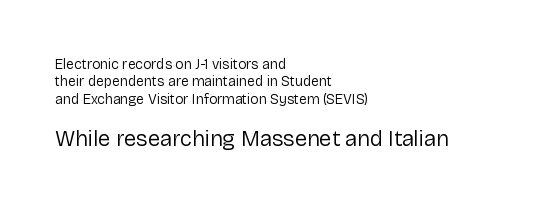
{"italic": "no", "bold": "no", "underline": "no", "align": "left", "line_spacing": "normal", "line_spacing_ratio": 1.25, "letter_spacing": "normal", "letter_spacing_em": 0.0, "larger_block": "second", "size_ratio": 1.57, "glyph_px": 22}
